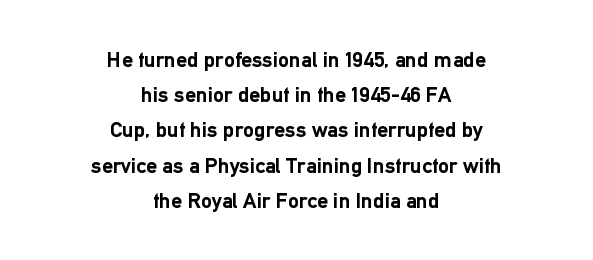
Honestly, the row spacing looks completely unremarkable. A roman cut, with each character standing at attention. Each word holds together tightly as a unit, with standard inter-letter gaps. These lines stack symmetrically, like a column narrowing and widening about its center.
